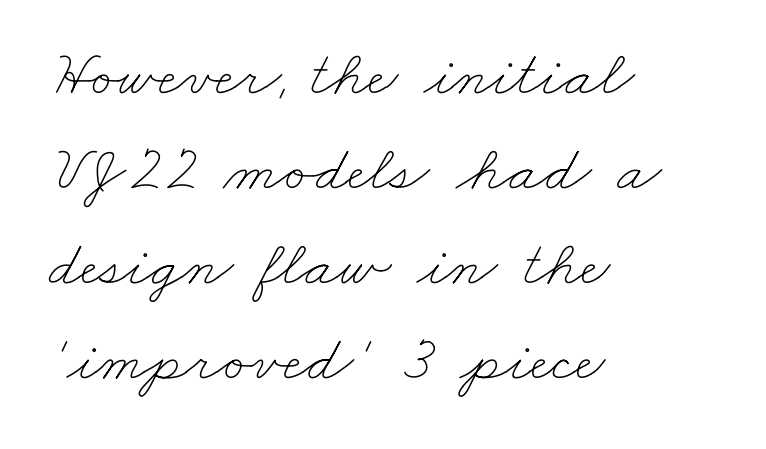
{"bold": "no", "weight": "thin", "width": "wide", "stroke_contrast": "low", "x_height": "small", "monospaced": "no", "underline": "no", "align": "left", "line_spacing": "normal", "line_spacing_ratio": 1.46, "letter_spacing": "normal", "letter_spacing_em": 0.0, "glyph_px": 65}
